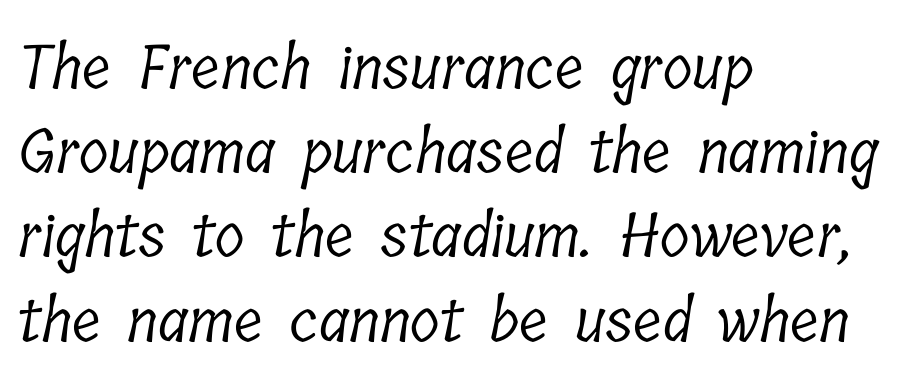
Q: Is the text bold? A: No.
Q: Is the typeface a serif or a sans-serif typeface? A: Serif.
Q: Is the text underlined? A: No.
Q: How is the paragraph aligned? A: Left-aligned.
Q: Is the spacing between letters normal or unusually wide? A: Normal.
Q: Is the spacing between lines tight, normal or loose? A: Normal.
Q: Width (condensed, normal, or wide)? A: Condensed.
Q: Stroke contrast? A: Low.
Q: x-height? A: Medium.
Q: Monospaced? A: No.
